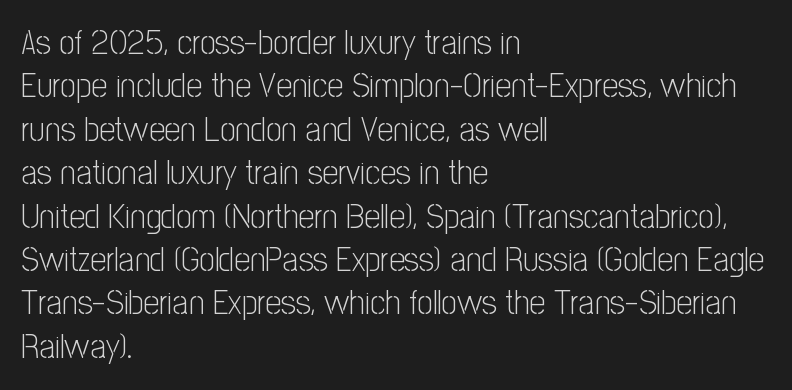
The image shows 35 px light, condensed sans-serif type, upright; set left-aligned, line spacing 1.24x, normal letter spacing, not underlined; low stroke contrast and a medium x-height.
